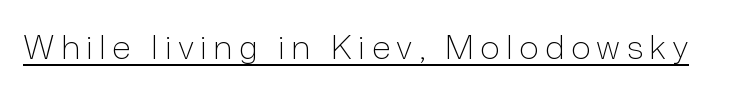
{"serif": "no", "italic": "no", "bold": "no", "weight": "light", "width": "normal", "stroke_contrast": "low", "x_height": "medium", "monospaced": "no", "underline": "yes", "glyph_px": 33}
